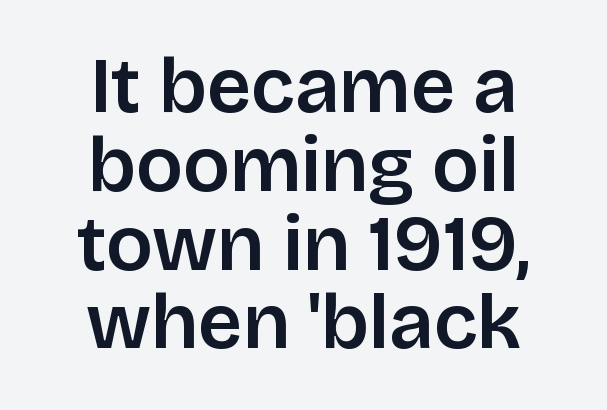
The image shows 78 px semibold sans-serif type, upright; set centered, tight line spacing (1.01x), normal letter spacing, not underlined; low stroke contrast and a large x-height.
